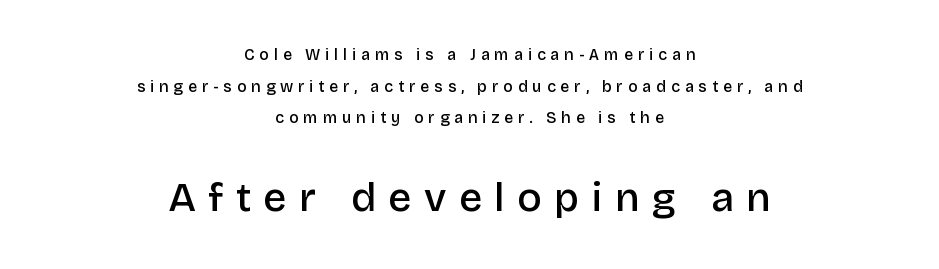
The image shows 41 px semibold sans-serif type, upright; set centered, loose line spacing (1.97x), unusually wide letter spacing (+0.3 em), not underlined; the second (bottom) block is 2.56x larger; low stroke contrast and a large x-height.
